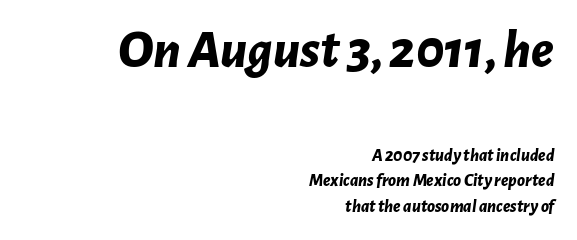
Q: Is the text bold? A: Yes.
Q: Is the text italic (slanted)? A: Yes, it leans right by about 7 degrees.
Q: Is the text underlined? A: No.
Q: How is the paragraph aligned? A: Right-aligned.
Q: Is the spacing between letters normal or unusually wide? A: Normal.
Q: Is the spacing between lines tight, normal or loose? A: Normal.
Q: Which block of text is set in a larger size, the first (top) or the second (bottom)? A: The first (top) one.
Q: Width (condensed, normal, or wide)? A: Normal.
Q: Stroke contrast? A: Low.
Q: x-height? A: Medium.
Q: Monospaced? A: No.
